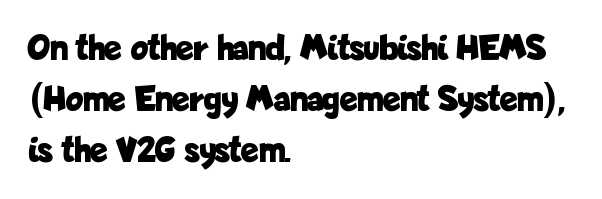
No feet cap the strokes, marking this as sans-serif type. Proportional: the letters do not fall into vertical columns. A bare baseline throughout the passage. What's the leading like? Ordinary, nothing unusual. On the weight axis this lands at bold, roughly 700. Nope, not italic — everything's standing straight.
